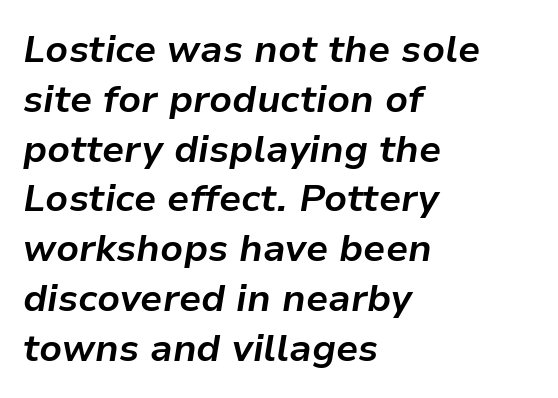
Q: Is the text bold? A: Yes.
Q: Is the text italic (slanted)? A: Yes, it leans right by about 9 degrees.
Q: Is the text underlined? A: No.
Q: How is the paragraph aligned? A: Left-aligned.
Q: Is the spacing between letters normal or unusually wide? A: Normal.
Q: Is the spacing between lines tight, normal or loose? A: Normal.
Q: Width (condensed, normal, or wide)? A: Normal.
Q: Stroke contrast? A: Low.
Q: x-height? A: Medium.
Q: Monospaced? A: No.
